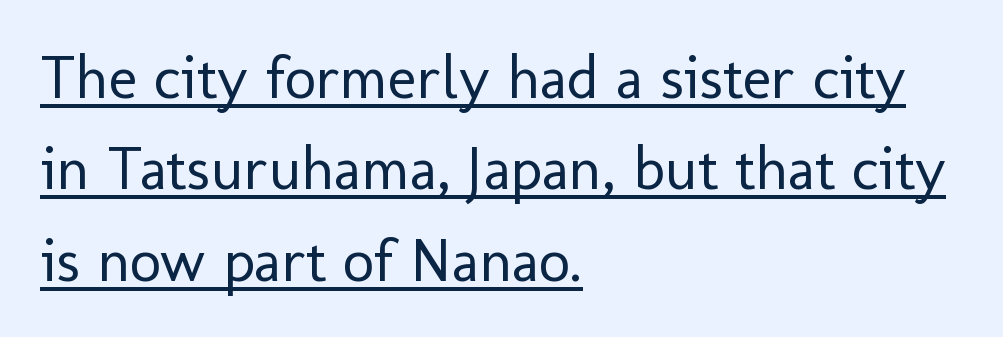
The typesetter has applied underlining to the passage shown. Casual observation: everything's shoved over to the left. The type is set solid horizontally, with unmodified tracking. This reads as an unemphasized weight, regular at the heaviest. The type family on display is of the sans-serif kind. Here the designer chose a conventional face with non-uniform glyph widths.
